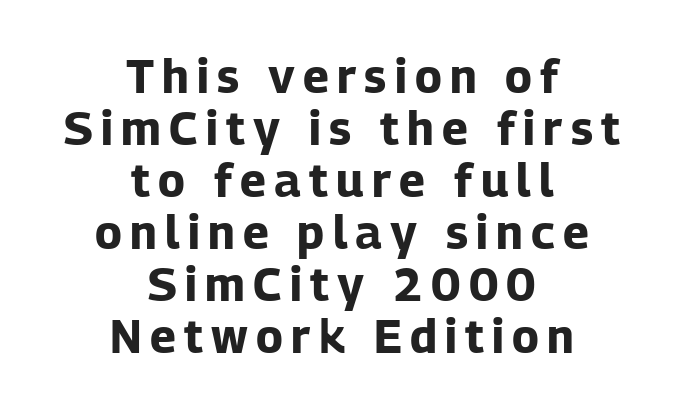
{"serif": "no", "italic": "no", "bold": "yes", "weight": "bold", "width": "normal", "stroke_contrast": "low", "x_height": "medium", "monospaced": "no", "underline": "no", "align": "center", "line_spacing": "tight", "line_spacing_ratio": 1.13, "glyph_px": 46}
